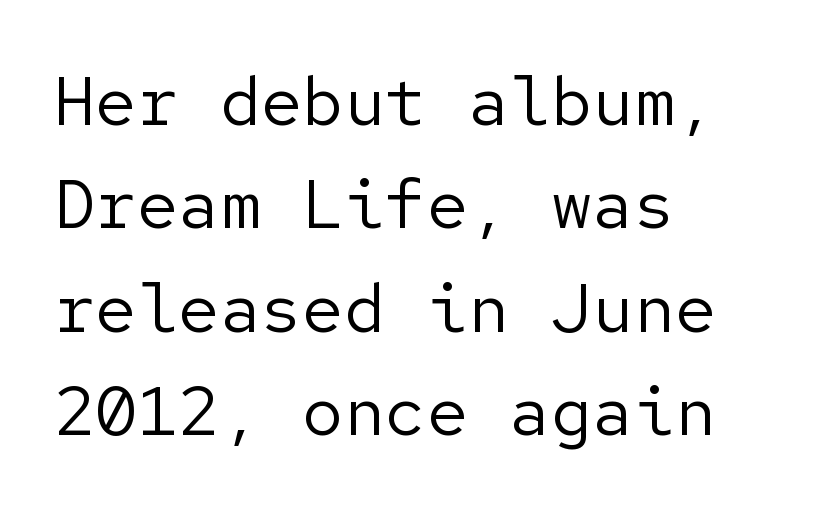
In CSS terms this would be text-align: left. The space directly below the letters is spotless. Is this a heavy cut? Hardly; it is regular or lighter. The text was rendered using a sans face with plain stroke endings. Baseline-to-baseline distance is the conventional proportion of letter height. These lines keep a tight, regular rhythm from letter to letter.
